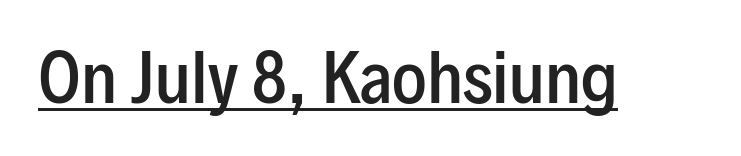
Typesetter's note: demi weight, one step under bold. Every character sits straight up, as roman type does. A typesetter would call this zero additional tracking. Stroke terminals: plain, sans-serif. Varying glyph widths throughout — classic text-font behaviour.
